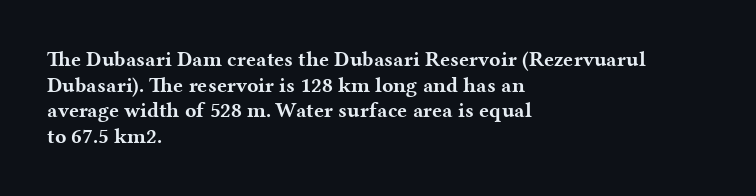
Q: Is the text bold? A: Yes.
Q: Is the text italic (slanted)? A: No, it is upright.
Q: Is the text underlined? A: No.
Q: How is the paragraph aligned? A: Left-aligned.
Q: Is the spacing between letters normal or unusually wide? A: Normal.
